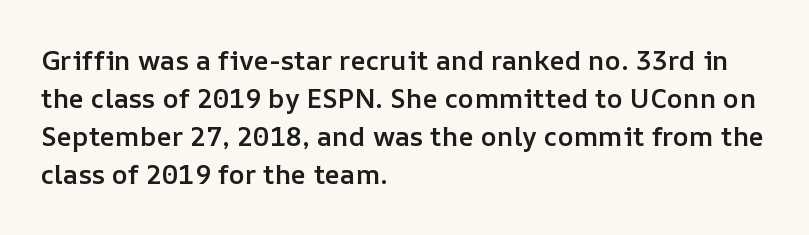
The image shows 27 px text type, upright; set left-aligned, normal line spacing (1.41x), normal letter spacing, not underlined.
